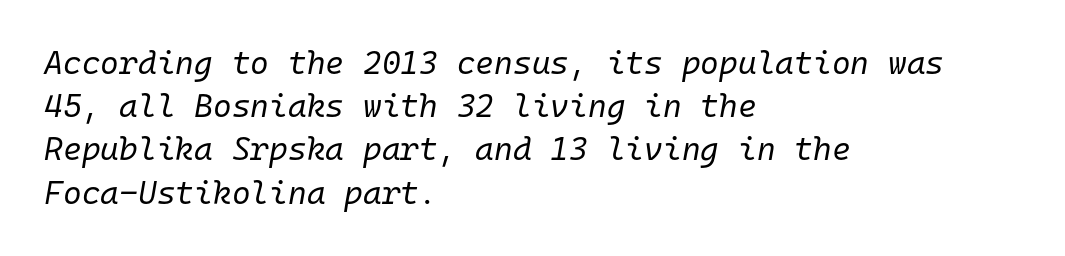
The image shows 32 px regular-weight type, italic (leaning right), monospaced; set left-aligned, normal line spacing (1.35x), normal letter spacing, not underlined; low stroke contrast and a medium x-height.
